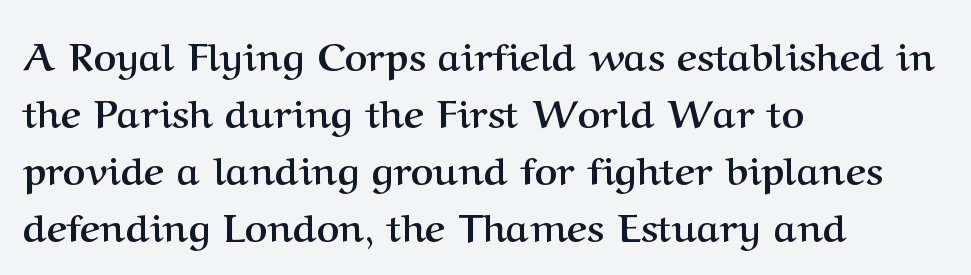
Q: Is the text bold? A: Yes.
Q: Is the text italic (slanted)? A: No, it is upright.
Q: Is the typeface a serif or a sans-serif typeface? A: Serif.
Q: Is the text underlined? A: No.
Q: How is the paragraph aligned? A: Left-aligned.
Q: Is the spacing between letters normal or unusually wide? A: Normal.
Q: Is the spacing between lines tight, normal or loose? A: Normal.
Q: Width (condensed, normal, or wide)? A: Normal.
Q: Stroke contrast? A: Medium.
Q: x-height? A: Medium.
Q: Monospaced? A: No.
